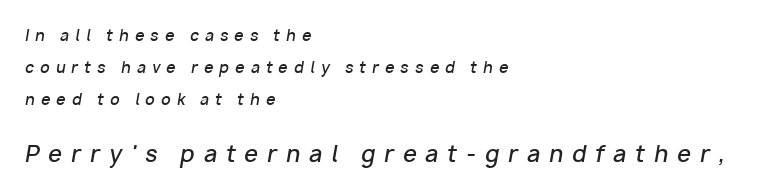
The image shows 22 px text type, italic (leaning right); set left-aligned, loose line spacing (2.15x), unusually wide letter spacing (+0.41 em), not underlined; the second (bottom) block is 1.47x larger.
